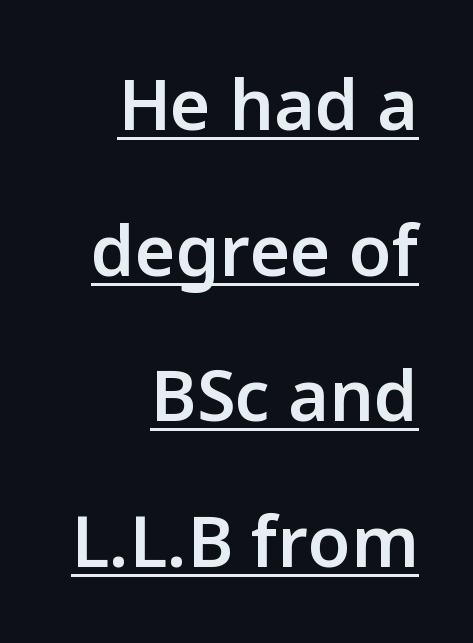
The characters look somewhat weighty, a semibold short of true bold. One glance says open: line gaps are wider than usual. Horizontal alignment here is rightward, an uncommon choice for prose. Are there feet on the stems? There aren't — it's a sans.
